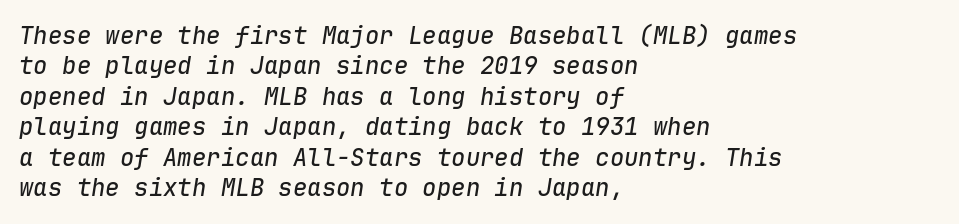
{"italic": "yes", "lean": "right", "slant_degrees": 9, "underline": "no", "align": "left", "line_spacing": "normal", "line_spacing_ratio": 1.27, "letter_spacing": "normal", "letter_spacing_em": 0.0, "glyph_px": 24}
